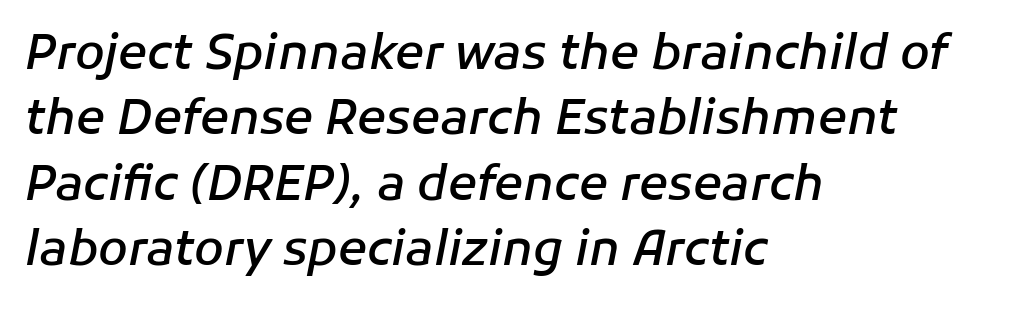
The image shows 48 px semibold type, italic (leaning right); set left-aligned, normal line spacing (1.36x), normal letter spacing, not underlined; low stroke contrast and a medium x-height.
